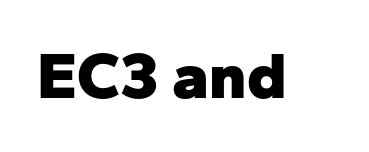
{"serif": "no", "italic": "no", "bold": "yes", "weight": "heavy", "width": "normal", "stroke_contrast": "low", "x_height": "medium", "monospaced": "no", "underline": "no", "letter_spacing": "normal", "letter_spacing_em": 0.0, "glyph_px": 66}
